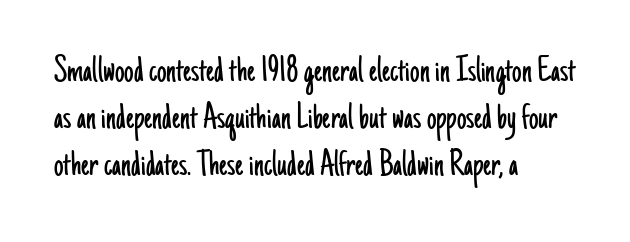
Q: Is the text bold? A: No.
Q: Is the text italic (slanted)? A: No, it is upright.
Q: Is the typeface a serif or a sans-serif typeface? A: Sans-serif.
Q: Is the text underlined? A: No.
Q: How is the paragraph aligned? A: Left-aligned.
Q: Is the spacing between letters normal or unusually wide? A: Normal.
Q: Width (condensed, normal, or wide)? A: Condensed.
Q: Stroke contrast? A: Low.
Q: x-height? A: Small.
Q: Monospaced? A: No.
